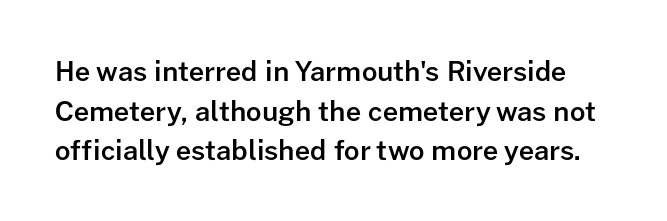
The image shows 27 px text type, upright; set normal line spacing (1.47x), normal letter spacing, not underlined.
